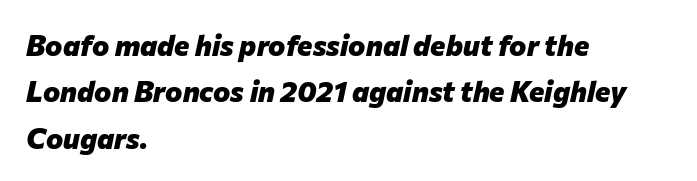
Caption: multi-line text, flush left, ragged right. Glyph-to-glyph distance matches everyday printed text. Note the varied advance widths — an 'i' is clearly narrower than an 'm'. The face used here has a pronounced slope to its letters.
